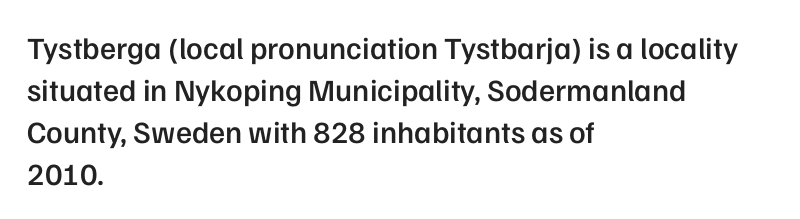
{"serif": "no", "italic": "no", "bold": "semi", "weight": "semibold", "width": "normal", "stroke_contrast": "low", "x_height": "medium", "monospaced": "no", "underline": "no", "align": "left", "line_spacing": "normal", "line_spacing_ratio": 1.35, "letter_spacing": "normal", "letter_spacing_em": 0.0, "glyph_px": 31}
